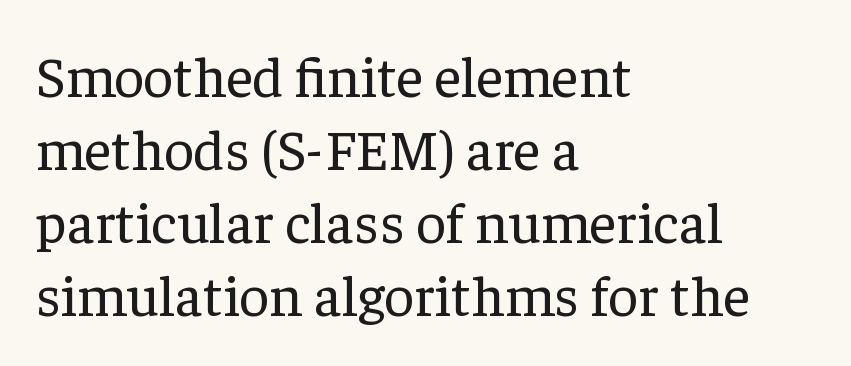
The image shows 58 px regular-weight serif type, upright; set left-aligned, normal line spacing (1.26x), normal letter spacing, not underlined; low stroke contrast and a medium x-height.
